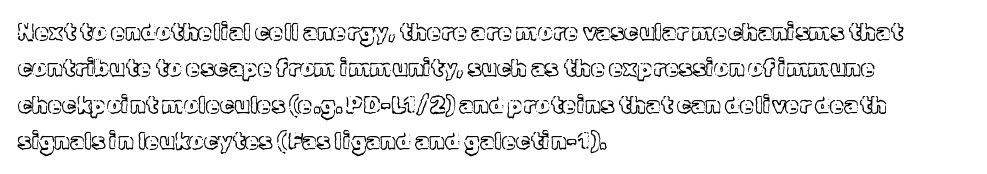
The image shows 23 px text type, upright; set left-aligned, normal line spacing (1.58x), normal letter spacing, not underlined.
